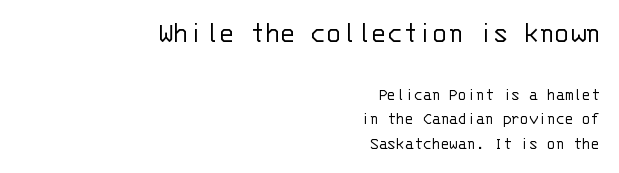
The image shows 31 px light sans-serif type, upright, monospaced; set right-aligned, normal line spacing (1.36x), normal letter spacing, not underlined; the first (top) block is 1.72x larger; low stroke contrast and a large x-height.
